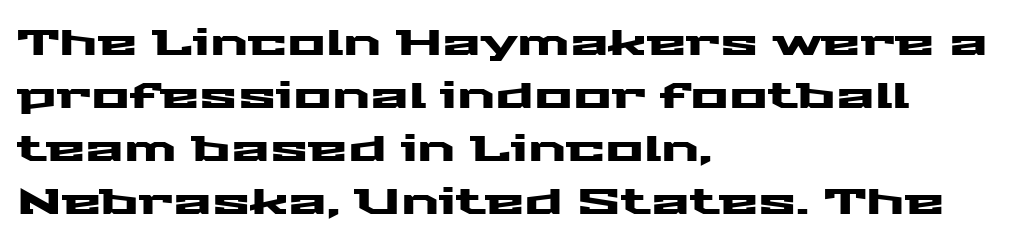
{"serif": "no", "italic": "no", "width": "wide", "stroke_contrast": "medium", "x_height": "medium", "monospaced": "no", "underline": "no", "align": "left", "line_spacing": "normal", "line_spacing_ratio": 1.47, "letter_spacing": "normal", "letter_spacing_em": 0.0, "glyph_px": 36}
